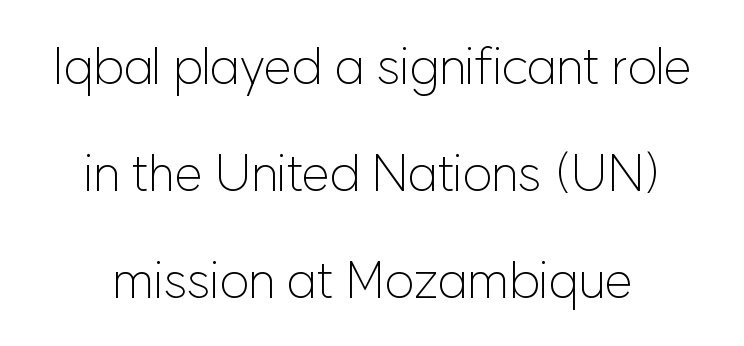
Q: Is the text bold? A: No.
Q: Is the text italic (slanted)? A: No, it is upright.
Q: Is the typeface a serif or a sans-serif typeface? A: Sans-serif.
Q: Is the text underlined? A: No.
Q: Is the spacing between letters normal or unusually wide? A: Normal.
Q: Is the spacing between lines tight, normal or loose? A: Loose.
Q: Width (condensed, normal, or wide)? A: Normal.
Q: Stroke contrast? A: Low.
Q: x-height? A: Medium.
Q: Monospaced? A: No.
